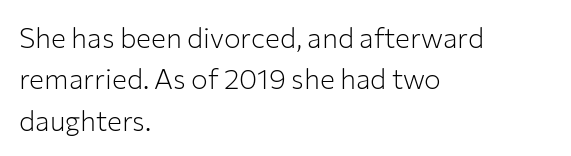
{"serif": "no", "italic": "no", "bold": "no", "weight": "light", "width": "normal", "stroke_contrast": "low", "x_height": "medium", "monospaced": "no", "underline": "no", "align": "left", "line_spacing": "normal", "line_spacing_ratio": 1.48, "letter_spacing": "normal", "letter_spacing_em": 0.0, "glyph_px": 28}
